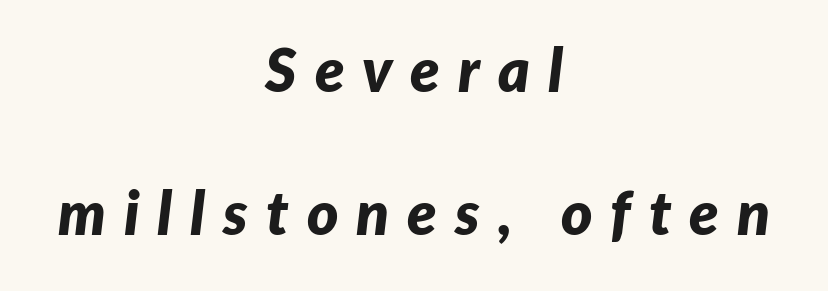
Q: Is the text bold? A: Yes.
Q: Is the text italic (slanted)? A: Yes, it leans right by about 7 degrees.
Q: Is the text underlined? A: No.
Q: How is the paragraph aligned? A: Centered.
Q: Is the spacing between letters normal or unusually wide? A: Unusually wide.
Q: Is the spacing between lines tight, normal or loose? A: Loose.
Q: Width (condensed, normal, or wide)? A: Normal.
Q: Stroke contrast? A: Low.
Q: x-height? A: Medium.
Q: Monospaced? A: No.
